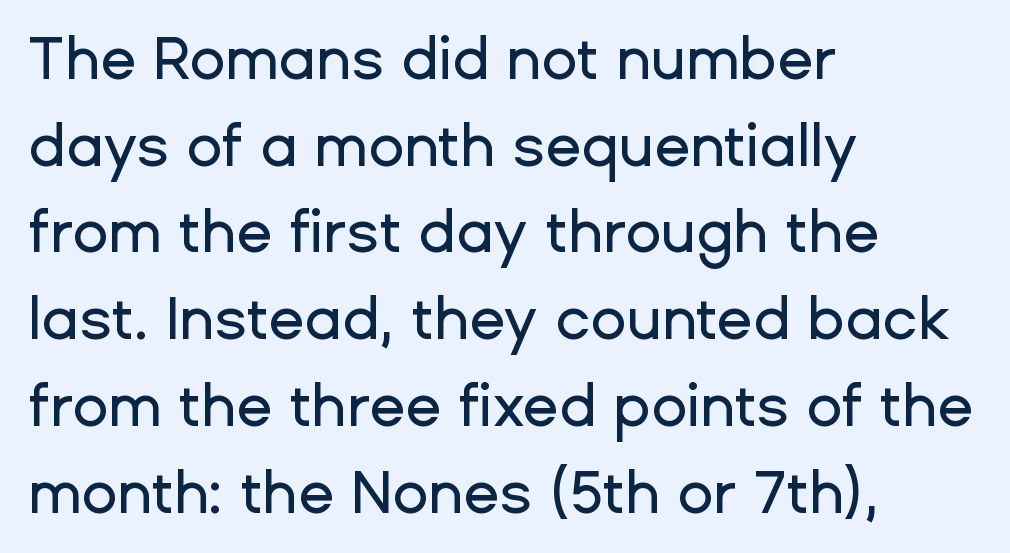
{"serif": "no", "italic": "no", "width": "normal", "stroke_contrast": "low", "x_height": "medium", "monospaced": "no", "underline": "no", "align": "left", "line_spacing": "normal", "line_spacing_ratio": 1.47, "letter_spacing": "normal", "letter_spacing_em": 0.0, "glyph_px": 59}
